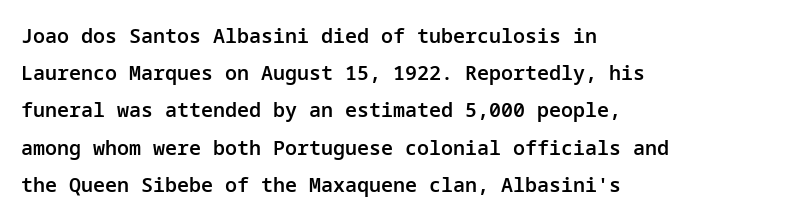
The image shows 20 px text type, upright; set left-aligned, line spacing 1.86x, normal letter spacing, not underlined.
